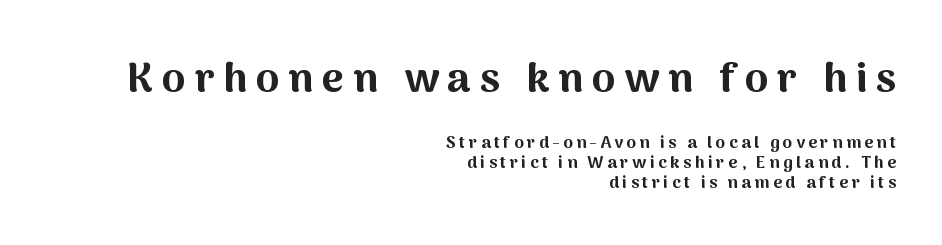
A typesetter would call this proportional, since set widths differ per character. The text block is weighted toward the right margin, trailing off unevenly leftward. Ordinary non-slanted type is in use. The characters display no serif detailing; their extremities are plain. Words float on clear page, feet unadorned. Size hierarchy here favors the leading block over the trailing one.
